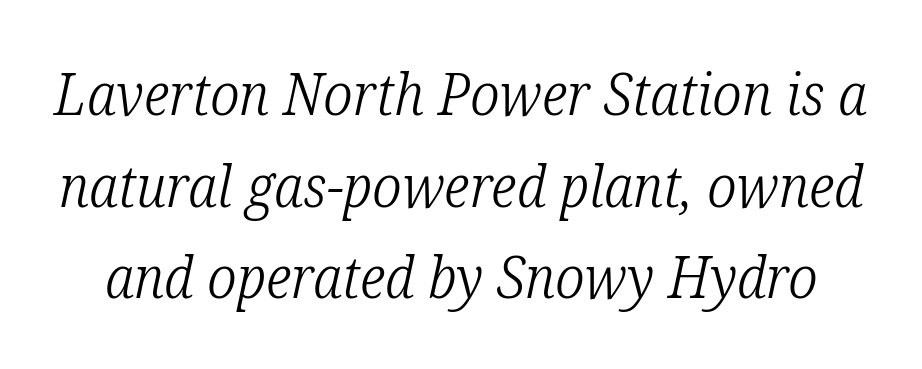
Q: Is the text bold? A: No.
Q: Is the text italic (slanted)? A: Yes, it leans right by about 12 degrees.
Q: Is the typeface a serif or a sans-serif typeface? A: Serif.
Q: Is the text underlined? A: No.
Q: Is the spacing between letters normal or unusually wide? A: Normal.
Q: Is the spacing between lines tight, normal or loose? A: Normal.
Q: Width (condensed, normal, or wide)? A: Condensed.
Q: Stroke contrast? A: Low.
Q: x-height? A: Medium.
Q: Monospaced? A: No.
